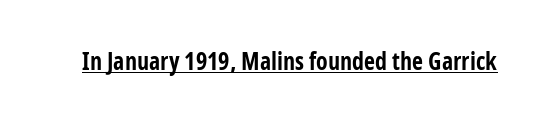
Students, observe the line beneath the letters — that is underlining. Upright lettering throughout. Summary of weight: heavy, a full bold. Here the glyphs are tracked normally, forming tight word shapes.
